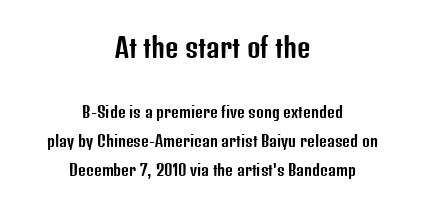
Successive baselines arrive slowly, with a big drop between each. The letters sit at their default tracking, neither squeezed nor spread. In CSS terms this would be text-align: center. It's the straight-up-and-down kind of type. The glyphs are unaccompanied by any horizontal stroke below them. Top chunk: large. Bottom chunk: small.
